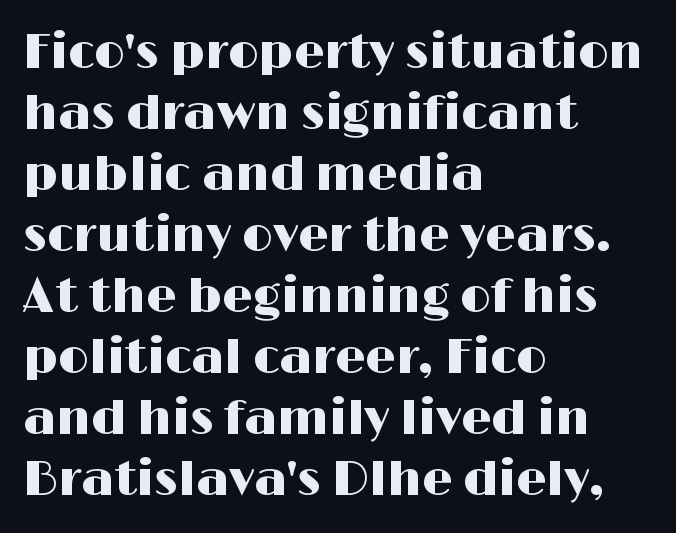
Q: Is the text italic (slanted)? A: No, it is upright.
Q: Is the typeface a serif or a sans-serif typeface? A: Sans-serif.
Q: Is the text underlined? A: No.
Q: How is the paragraph aligned? A: Left-aligned.
Q: Is the spacing between letters normal or unusually wide? A: Normal.
Q: Is the spacing between lines tight, normal or loose? A: Normal.
Q: Width (condensed, normal, or wide)? A: Wide.
Q: Stroke contrast? A: High.
Q: x-height? A: Medium.
Q: Monospaced? A: No.
